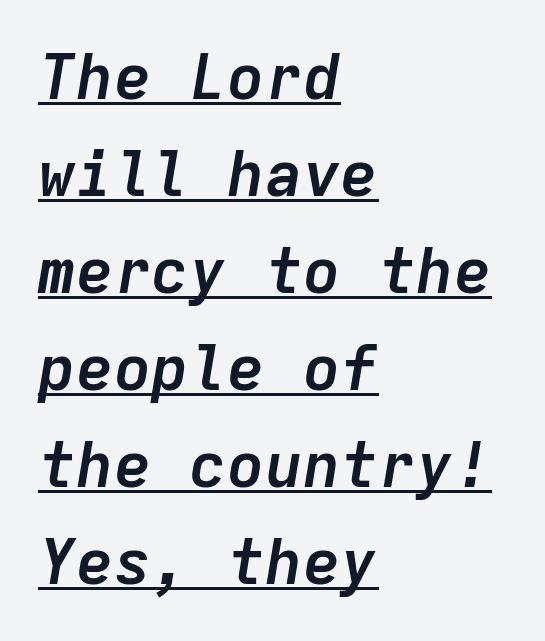
The image shows 63 px semibold type, italic (leaning right), monospaced; set left-aligned, normal line spacing (1.54x), normal letter spacing, underlined; low stroke contrast and a medium x-height.
